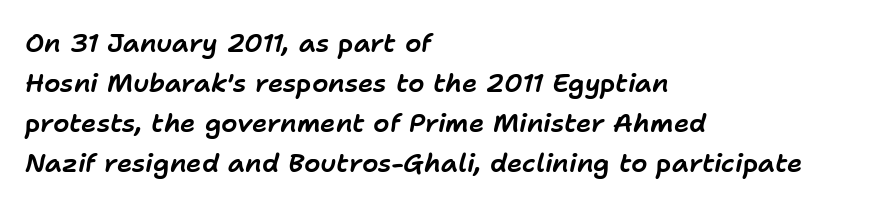
Q: Is the text italic (slanted)? A: Yes, it leans right by about 11 degrees.
Q: Is the text underlined? A: No.
Q: How is the paragraph aligned? A: Left-aligned.
Q: Is the spacing between letters normal or unusually wide? A: Normal.
Q: Is the spacing between lines tight, normal or loose? A: Normal.
